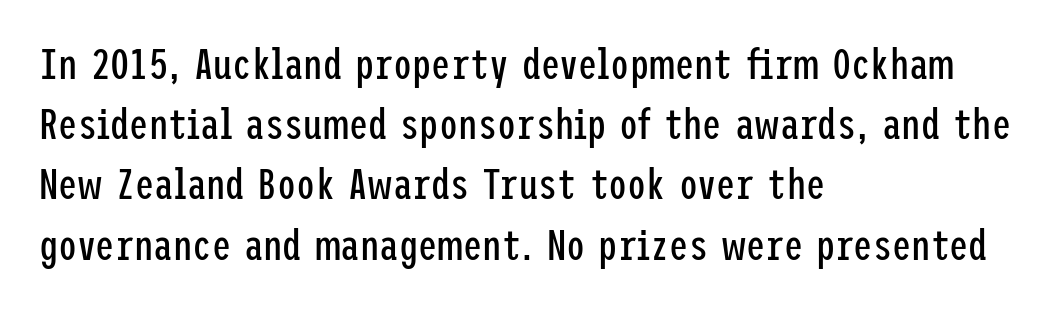
Q: Is the text bold? A: No.
Q: Is the text italic (slanted)? A: No, it is upright.
Q: Is the typeface a serif or a sans-serif typeface? A: Sans-serif.
Q: Is the text underlined? A: No.
Q: How is the paragraph aligned? A: Left-aligned.
Q: Is the spacing between letters normal or unusually wide? A: Normal.
Q: Is the spacing between lines tight, normal or loose? A: Normal.
Q: Width (condensed, normal, or wide)? A: Condensed.
Q: Stroke contrast? A: Low.
Q: x-height? A: Medium.
